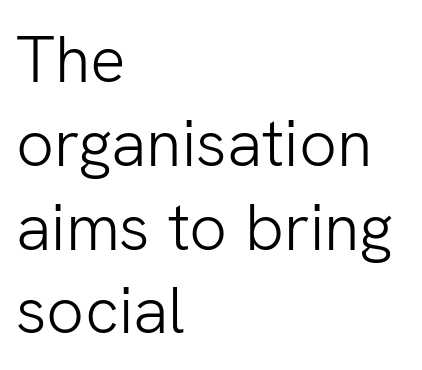
The image shows 66 px light sans-serif type, upright; set left-aligned, normal line spacing (1.27x), normal letter spacing, not underlined; low stroke contrast and a medium x-height.
